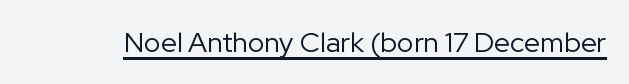
The image shows 28 px regular-weight sans-serif type, upright; set normal letter spacing, underlined; low stroke contrast and a medium x-height.
